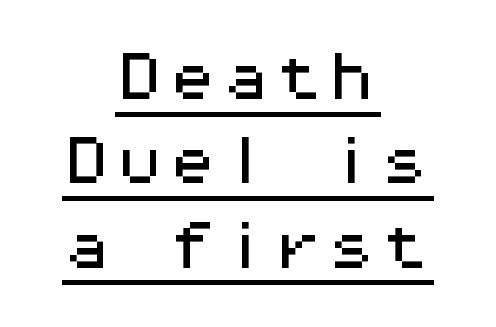
The image shows 53 px wide sans-serif type, upright, monospaced; set centered, normal line spacing (1.59x), normal letter spacing, underlined; medium stroke contrast and a medium x-height.
